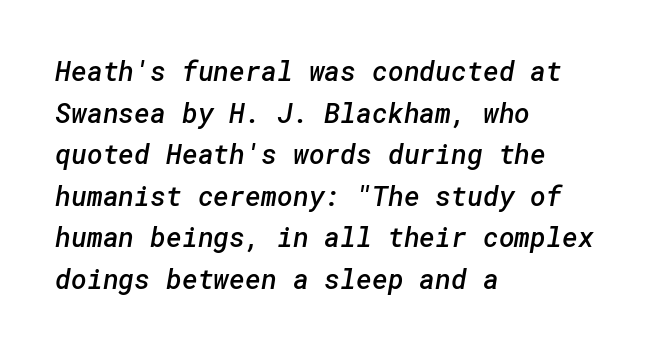
Q: Is the text bold? A: Semi-bold.
Q: Is the text underlined? A: No.
Q: How is the paragraph aligned? A: Left-aligned.
Q: Is the spacing between letters normal or unusually wide? A: Normal.
Q: Is the spacing between lines tight, normal or loose? A: Normal.
